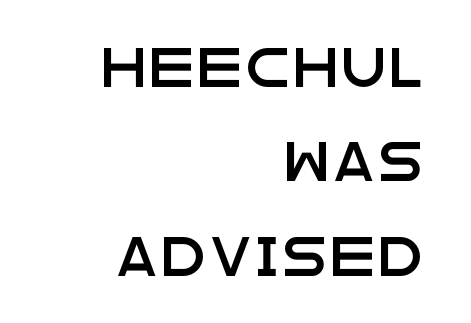
Q: Is the text italic (slanted)? A: No, it is upright.
Q: Is the typeface a serif or a sans-serif typeface? A: Sans-serif.
Q: Is the text underlined? A: No.
Q: How is the paragraph aligned? A: Right-aligned.
Q: Is the spacing between lines tight, normal or loose? A: Loose.
Q: Width (condensed, normal, or wide)? A: Wide.
Q: Stroke contrast? A: Low.
Q: x-height? A: Large.
Q: Monospaced? A: No.
